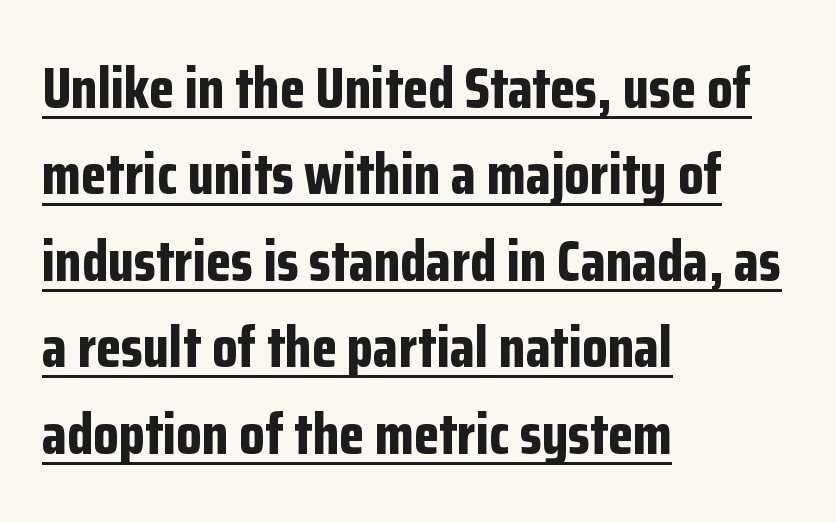
Beneath each row of characters lies a ruled line. This sample has the flowing, uneven cadence of proportional lettering. A typesetter would call this zero additional tracking. Weight check: bold — yes, fully.
